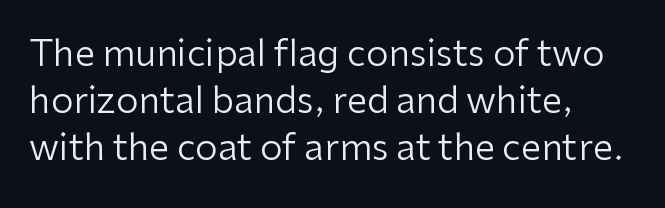
Q: Is the text bold? A: No.
Q: Is the text italic (slanted)? A: No, it is upright.
Q: Is the typeface a serif or a sans-serif typeface? A: Sans-serif.
Q: Is the text underlined? A: No.
Q: How is the paragraph aligned? A: Left-aligned.
Q: Is the spacing between letters normal or unusually wide? A: Normal.
Q: Is the spacing between lines tight, normal or loose? A: Normal.
Q: Width (condensed, normal, or wide)? A: Normal.
Q: Stroke contrast? A: Low.
Q: x-height? A: Medium.
Q: Monospaced? A: No.
